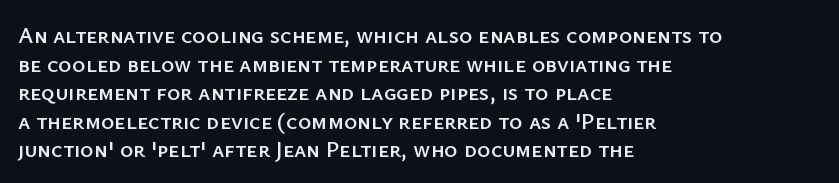
The image shows 23 px text type, upright; set left-aligned, line spacing 1.24x, normal letter spacing, not underlined.
